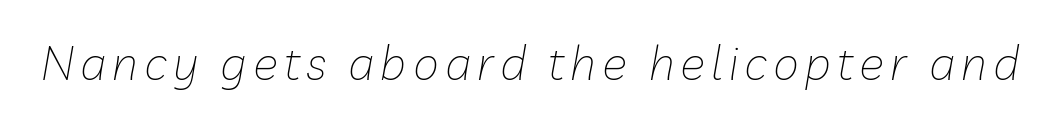
Q: Is the text bold? A: No.
Q: Is the text italic (slanted)? A: Yes, it leans right by about 10 degrees.
Q: Is the text underlined? A: No.
Q: Width (condensed, normal, or wide)? A: Normal.
Q: Stroke contrast? A: Low.
Q: x-height? A: Medium.
Q: Monospaced? A: No.
